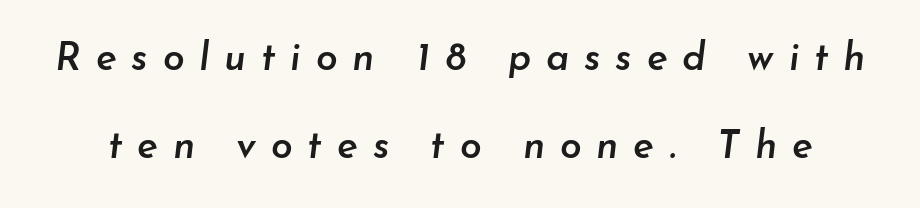
Q: Is the text bold? A: Semi-bold.
Q: Is the text italic (slanted)? A: Yes, it leans right by about 7 degrees.
Q: Is the text underlined? A: No.
Q: Is the spacing between letters normal or unusually wide? A: Unusually wide.
Q: Is the spacing between lines tight, normal or loose? A: Loose.
Q: Width (condensed, normal, or wide)? A: Normal.
Q: Stroke contrast? A: Low.
Q: x-height? A: Small.
Q: Monospaced? A: No.
